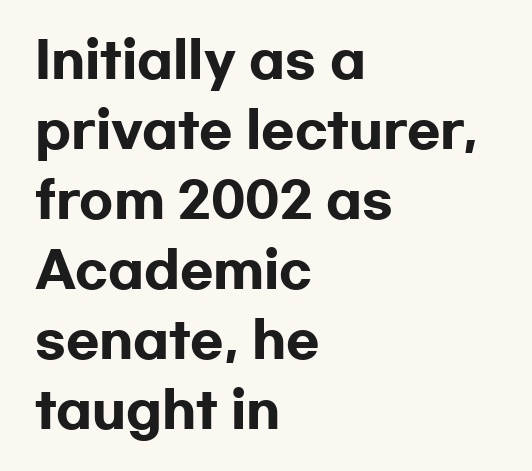
{"serif": "no", "italic": "no", "bold": "yes", "weight": "heavy", "width": "wide", "stroke_contrast": "low", "x_height": "medium", "monospaced": "no", "underline": "no", "align": "left", "line_spacing": "normal", "line_spacing_ratio": 1.43, "letter_spacing": "normal", "letter_spacing_em": 0.0, "glyph_px": 49}
